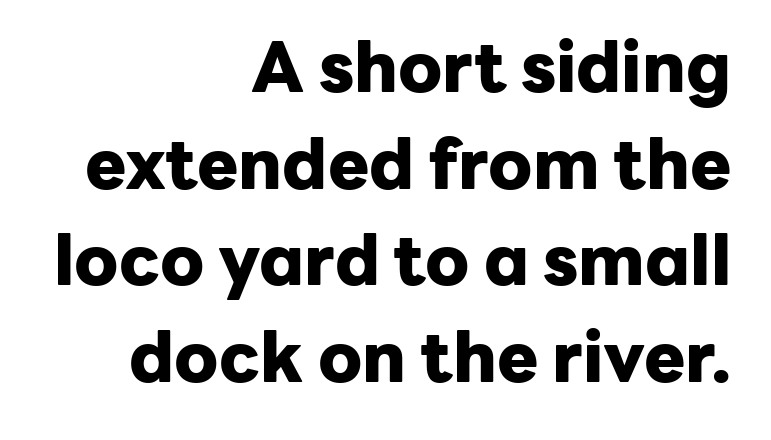
The image shows 69 px heavy sans-serif type, upright; set right-aligned, normal line spacing (1.4x), normal letter spacing, not underlined; low stroke contrast and a medium x-height.
